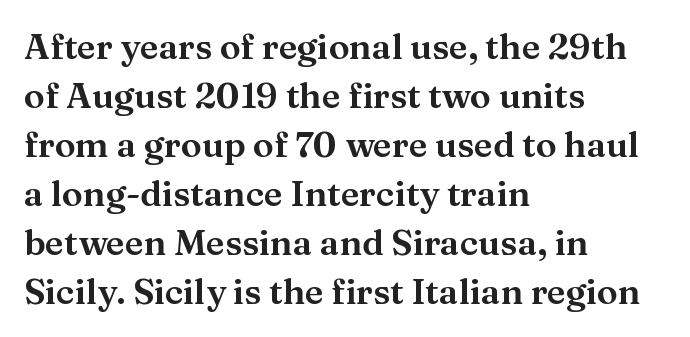
Q: Is the text italic (slanted)? A: No, it is upright.
Q: Is the typeface a serif or a sans-serif typeface? A: Serif.
Q: Is the text underlined? A: No.
Q: How is the paragraph aligned? A: Left-aligned.
Q: Is the spacing between letters normal or unusually wide? A: Normal.
Q: Is the spacing between lines tight, normal or loose? A: Normal.
Q: Width (condensed, normal, or wide)? A: Normal.
Q: Stroke contrast? A: Medium.
Q: x-height? A: Medium.
Q: Monospaced? A: No.
